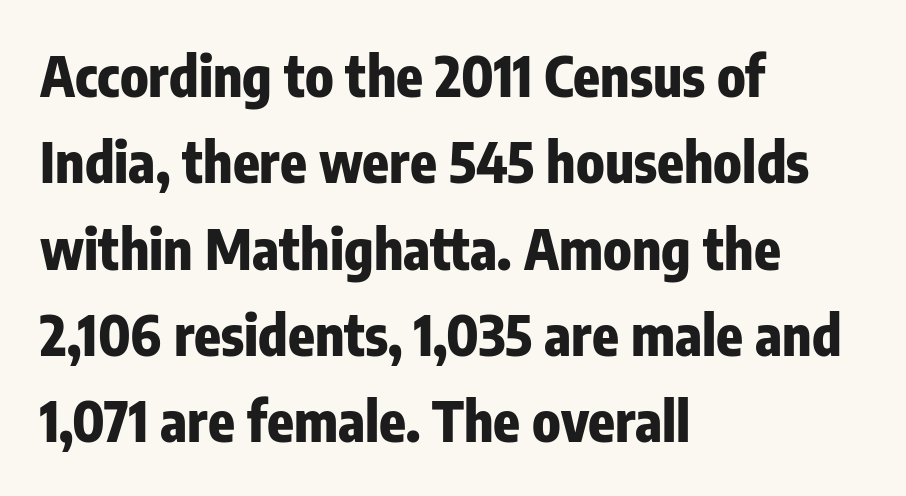
Q: Is the text bold? A: Yes.
Q: Is the text italic (slanted)? A: No, it is upright.
Q: Is the typeface a serif or a sans-serif typeface? A: Sans-serif.
Q: Is the text underlined? A: No.
Q: How is the paragraph aligned? A: Left-aligned.
Q: Is the spacing between letters normal or unusually wide? A: Normal.
Q: Is the spacing between lines tight, normal or loose? A: Normal.
Q: Width (condensed, normal, or wide)? A: Condensed.
Q: Stroke contrast? A: Low.
Q: x-height? A: Medium.
Q: Monospaced? A: No.
